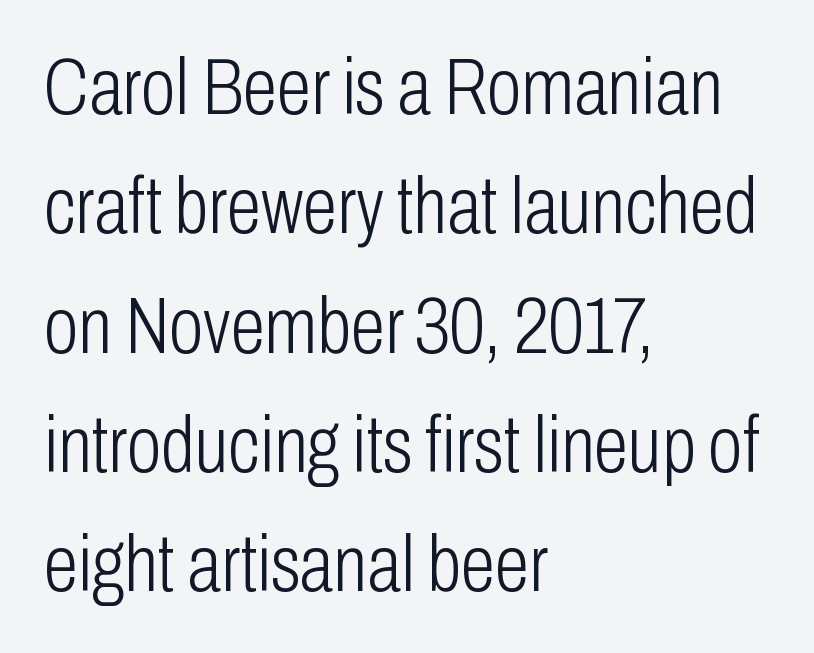
The image shows 79 px light, condensed sans-serif type, upright; set left-aligned, normal line spacing (1.51x), normal letter spacing, not underlined; low stroke contrast and a medium x-height.
